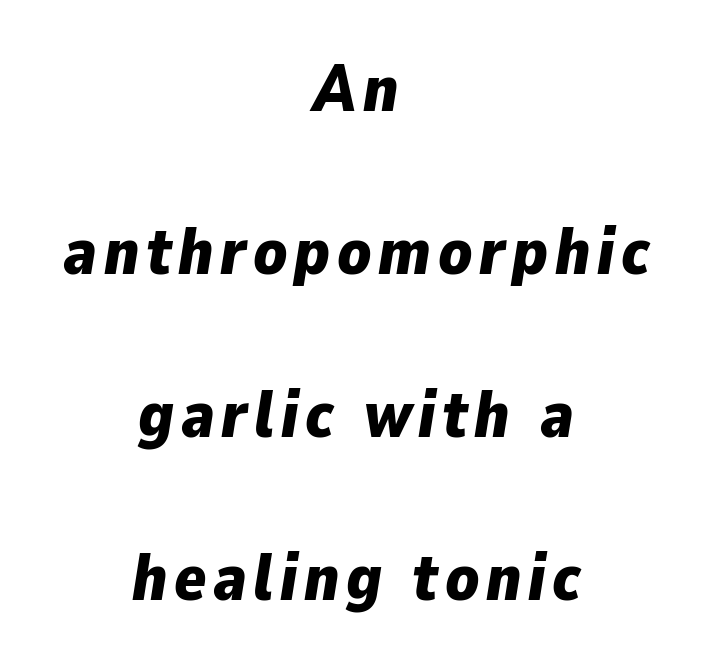
{"italic": "yes", "lean": "right", "slant_degrees": 9, "bold": "yes", "weight": "bold", "width": "normal", "stroke_contrast": "low", "x_height": "medium", "monospaced": "no", "underline": "no", "align": "center", "line_spacing": "loose", "line_spacing_ratio": 2.47, "glyph_px": 66}
